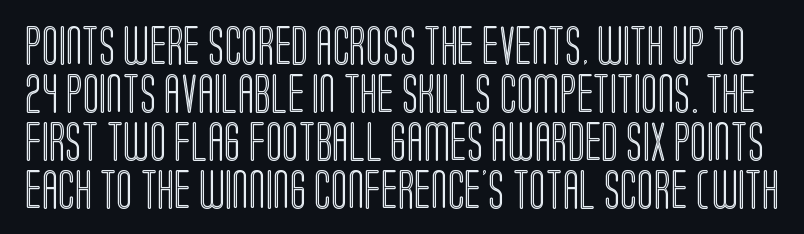
Nobody touched the tracking dial on this one. The typography opts for an upright posture over an oblique one. You could not count columns in this text — the font is proportionally spaced. The foot of each line stays bare and open.
